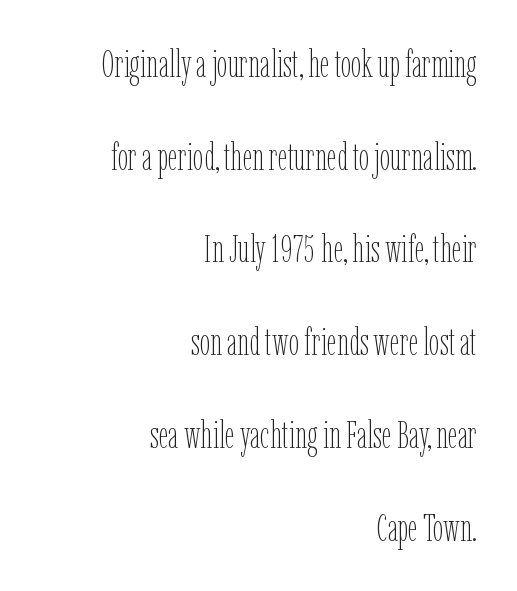
Q: Is the text bold? A: No.
Q: Is the text italic (slanted)? A: No, it is upright.
Q: Is the text underlined? A: No.
Q: How is the paragraph aligned? A: Right-aligned.
Q: Is the spacing between letters normal or unusually wide? A: Normal.
Q: Is the spacing between lines tight, normal or loose? A: Loose.
Q: Width (condensed, normal, or wide)? A: Condensed.
Q: Stroke contrast? A: Low.
Q: x-height? A: Medium.
Q: Monospaced? A: No.
